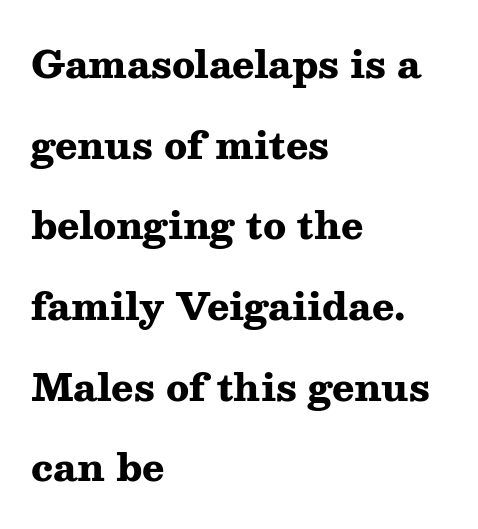
Q: Is the text bold? A: Yes.
Q: Is the text italic (slanted)? A: No, it is upright.
Q: Is the typeface a serif or a sans-serif typeface? A: Serif.
Q: Is the text underlined? A: No.
Q: How is the paragraph aligned? A: Left-aligned.
Q: Is the spacing between letters normal or unusually wide? A: Normal.
Q: Is the spacing between lines tight, normal or loose? A: Loose.
Q: Width (condensed, normal, or wide)? A: Wide.
Q: Stroke contrast? A: Medium.
Q: x-height? A: Medium.
Q: Monospaced? A: No.
